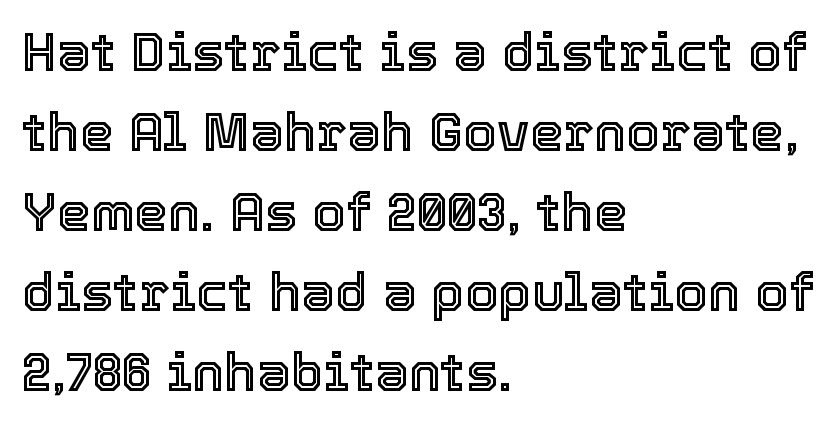
The image shows 54 px text type, upright; set left-aligned, normal line spacing (1.48x), normal letter spacing, not underlined; a medium x-height.
